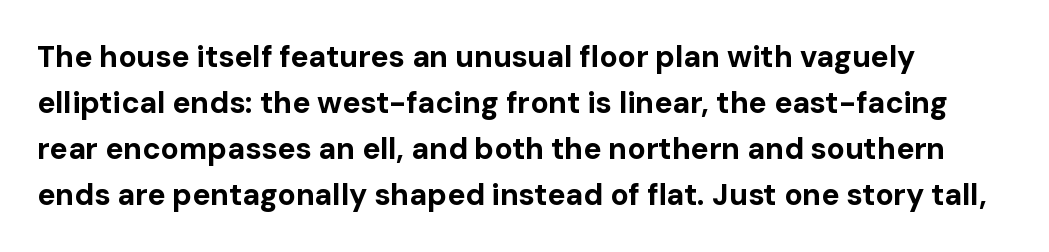
Characters remain perfectly vertical along every line. Descenders are the only things crossing below the line. Notice how thick the strokes are: this is what a full bold looks like. Classification — sans serif. Spacing verdict: proportional, widths tailored to each character.
